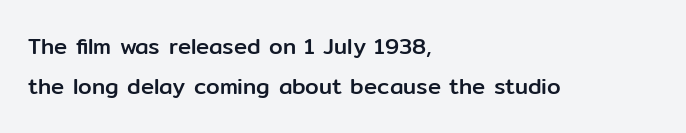
Q: Is the text italic (slanted)? A: No, it is upright.
Q: Is the text underlined? A: No.
Q: How is the paragraph aligned? A: Left-aligned.
Q: Is the spacing between letters normal or unusually wide? A: Normal.
